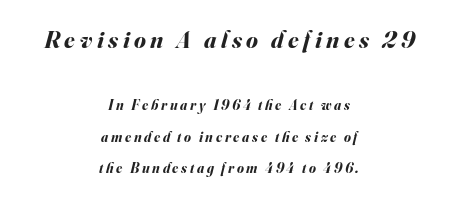
Q: Is the text bold? A: Yes.
Q: Is the text italic (slanted)? A: Yes, it leans right by about 16 degrees.
Q: Is the text underlined? A: No.
Q: How is the paragraph aligned? A: Centered.
Q: Is the spacing between lines tight, normal or loose? A: Loose.
Q: Which block of text is set in a larger size, the first (top) or the second (bottom)? A: The first (top) one.
